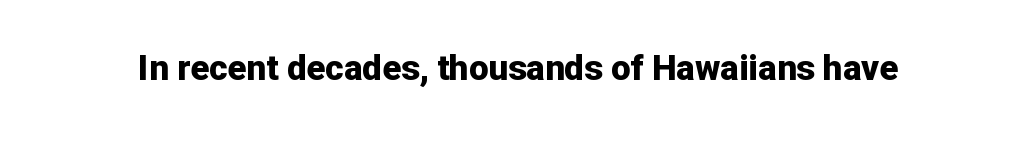
Q: Is the text bold? A: Yes.
Q: Is the text italic (slanted)? A: No, it is upright.
Q: Is the typeface a serif or a sans-serif typeface? A: Sans-serif.
Q: Is the text underlined? A: No.
Q: Is the spacing between letters normal or unusually wide? A: Normal.
Q: Width (condensed, normal, or wide)? A: Normal.
Q: Stroke contrast? A: Low.
Q: x-height? A: Medium.
Q: Monospaced? A: No.
